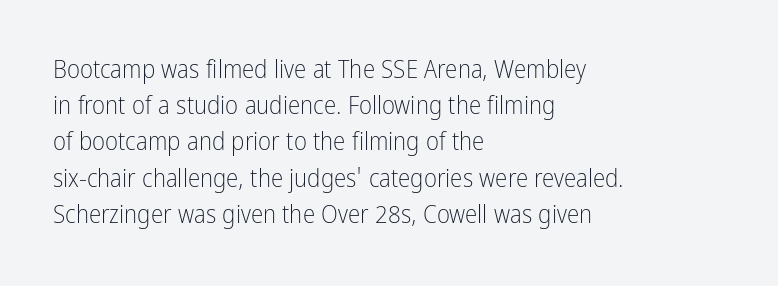
Q: Is the text bold? A: No.
Q: Is the text italic (slanted)? A: No, it is upright.
Q: Is the text underlined? A: No.
Q: How is the paragraph aligned? A: Left-aligned.
Q: Is the spacing between letters normal or unusually wide? A: Normal.
Q: Is the spacing between lines tight, normal or loose? A: Normal.
